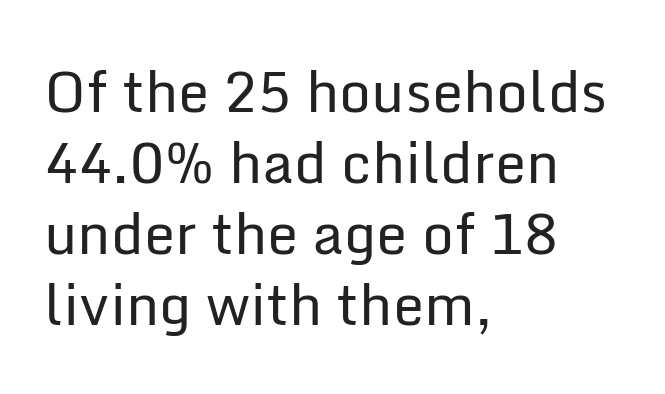
There is no visible air inserted between adjacent glyphs. Each letter keeps its own natural width here, so spacing adapts to shape. Summary of weight: not heavy and not bold. The space directly below the letters is spotless. Designer's note — italics off, roman on.
